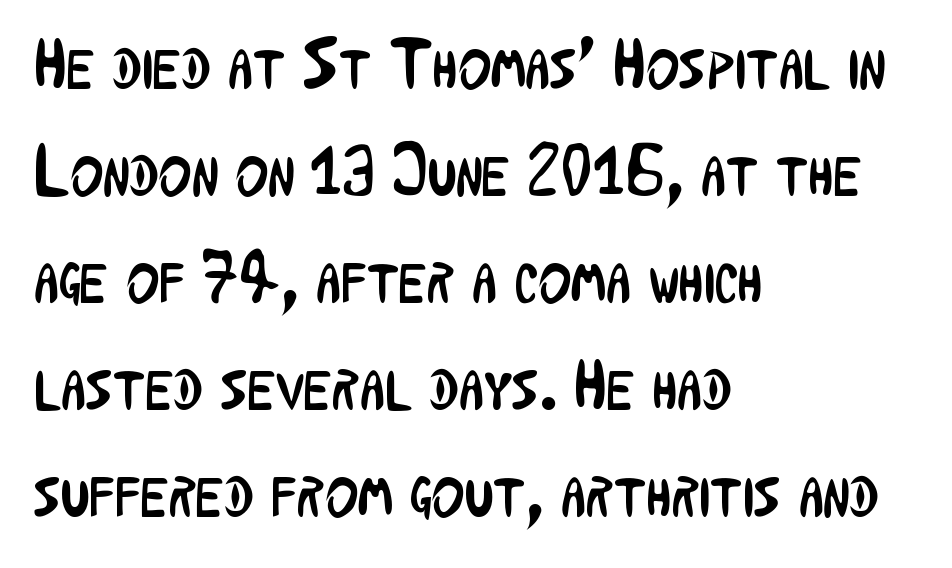
Q: Is the text bold? A: No.
Q: Is the text italic (slanted)? A: No, it is upright.
Q: Is the typeface a serif or a sans-serif typeface? A: Sans-serif.
Q: Is the text underlined? A: No.
Q: How is the paragraph aligned? A: Left-aligned.
Q: Is the spacing between letters normal or unusually wide? A: Normal.
Q: Is the spacing between lines tight, normal or loose? A: Normal.
Q: Width (condensed, normal, or wide)? A: Condensed.
Q: Stroke contrast? A: Low.
Q: x-height? A: Medium.
Q: Monospaced? A: No.
